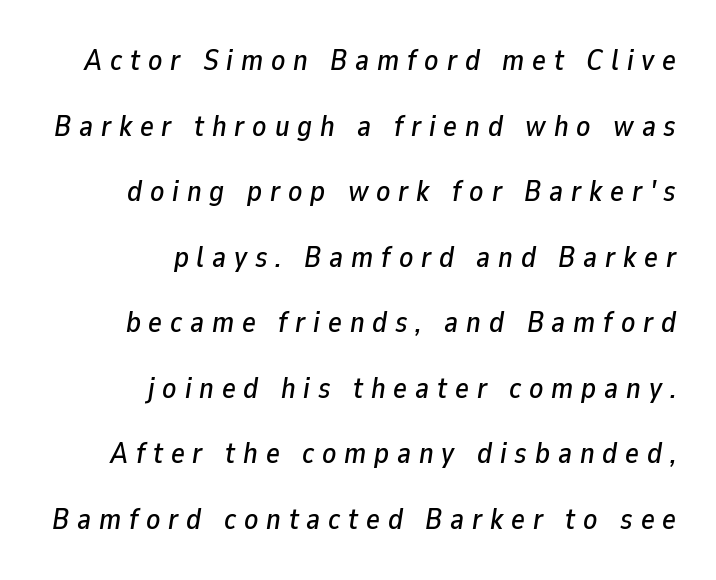
The image shows 29 px text type, italic (leaning right); set right-aligned, loose line spacing (2.26x), unusually wide letter spacing (+0.27 em), not underlined; low stroke contrast and a medium x-height.
